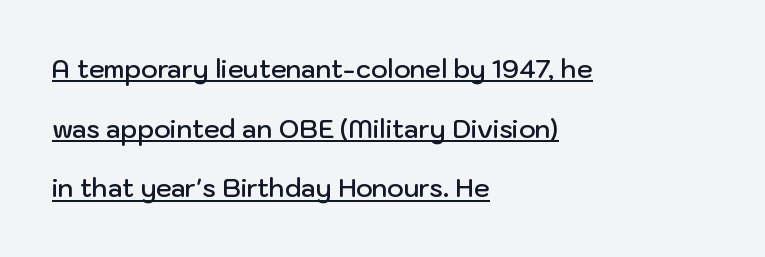
Q: Is the text bold? A: Semi-bold.
Q: Is the text italic (slanted)? A: No, it is upright.
Q: Is the text underlined? A: Yes.
Q: How is the paragraph aligned? A: Left-aligned.
Q: Is the spacing between letters normal or unusually wide? A: Normal.
Q: Is the spacing between lines tight, normal or loose? A: Loose.
